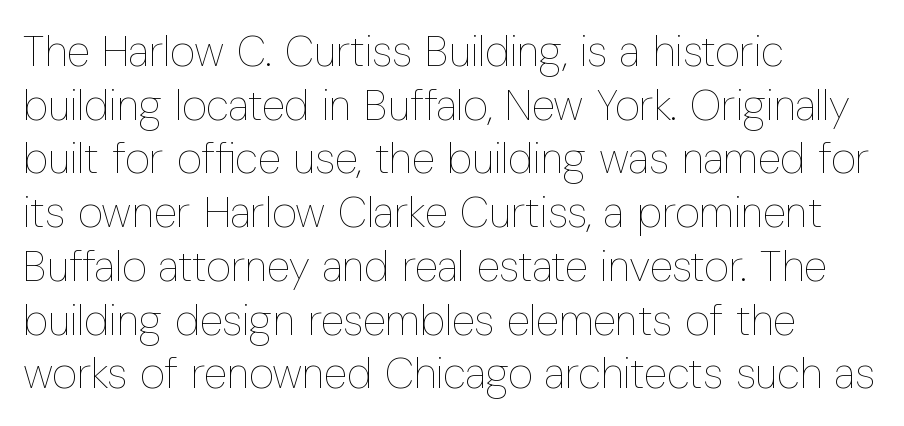
{"italic": "no", "bold": "no", "weight": "thin", "width": "condensed", "stroke_contrast": "low", "x_height": "medium", "monospaced": "no", "underline": "no", "align": "left", "line_spacing": "normal", "line_spacing_ratio": 1.25, "letter_spacing": "normal", "letter_spacing_em": 0.0, "glyph_px": 43}
